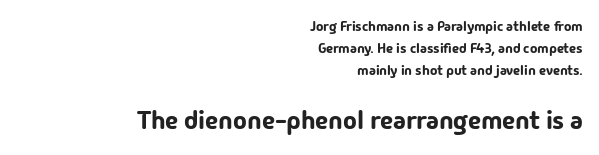
Q: Is the text italic (slanted)? A: No, it is upright.
Q: Is the text underlined? A: No.
Q: How is the paragraph aligned? A: Right-aligned.
Q: Is the spacing between letters normal or unusually wide? A: Normal.
Q: Is the spacing between lines tight, normal or loose? A: Normal.
Q: Which block of text is set in a larger size, the first (top) or the second (bottom)? A: The second (bottom) one.
